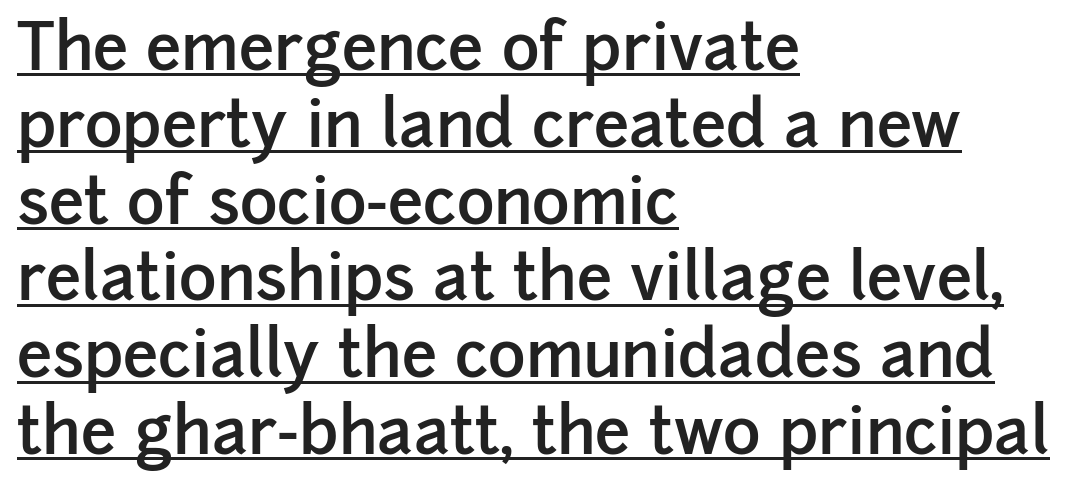
The image shows 64 px semibold sans-serif type, upright; set left-aligned, line spacing 1.2x, normal letter spacing, underlined; low stroke contrast and a medium x-height.
